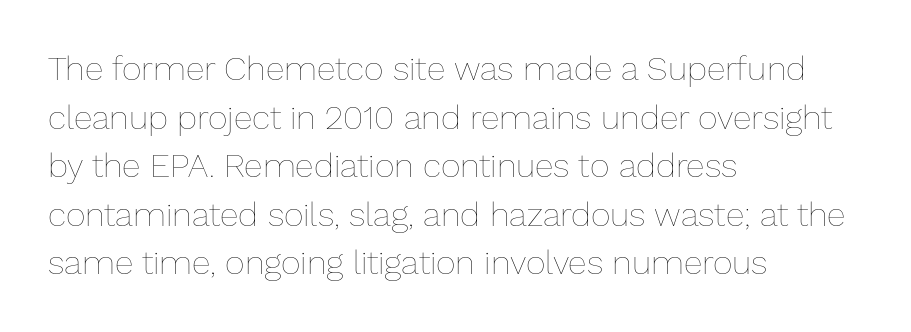
{"italic": "no", "bold": "no", "weight": "thin", "width": "normal", "stroke_contrast": "low", "x_height": "medium", "monospaced": "no", "underline": "no", "align": "left", "line_spacing": "normal", "line_spacing_ratio": 1.43, "letter_spacing": "normal", "letter_spacing_em": 0.0, "glyph_px": 34}
